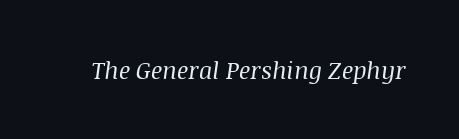
Q: Is the text bold? A: No.
Q: Is the text italic (slanted)? A: Yes, it leans right by about 8 degrees.
Q: Is the text underlined? A: No.
Q: Is the spacing between letters normal or unusually wide? A: Normal.
